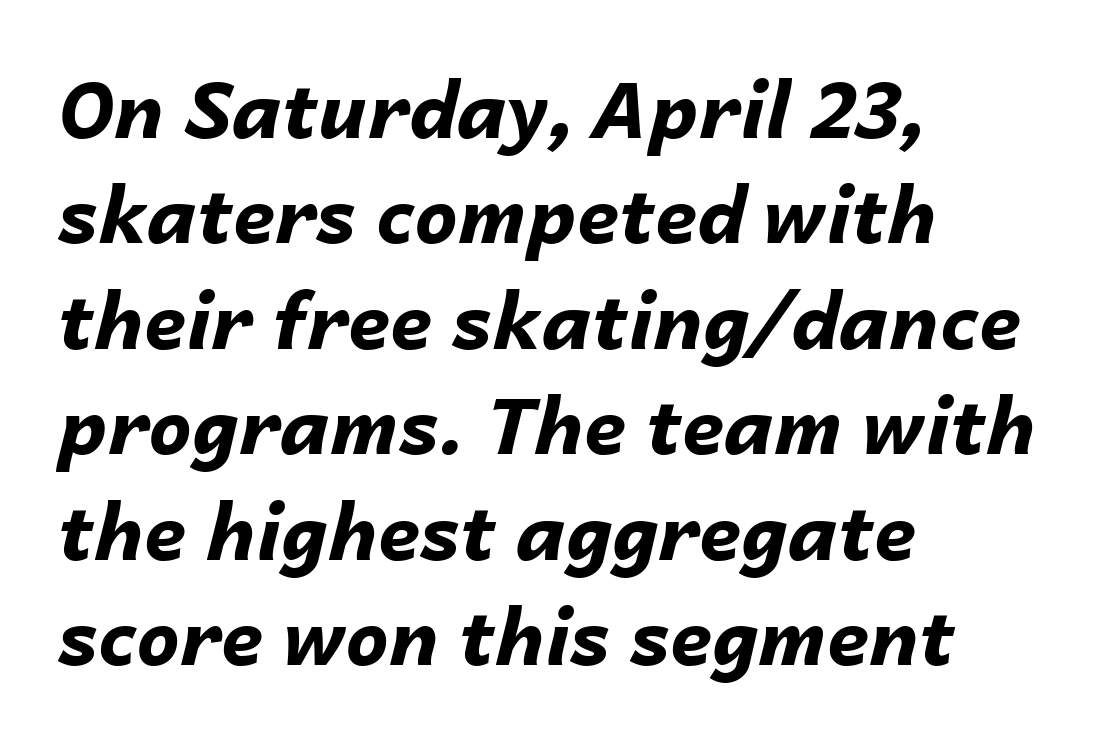
Q: Is the text bold? A: Yes.
Q: Is the text italic (slanted)? A: Yes, it leans right by about 14 degrees.
Q: Is the text underlined? A: No.
Q: How is the paragraph aligned? A: Left-aligned.
Q: Is the spacing between letters normal or unusually wide? A: Normal.
Q: Is the spacing between lines tight, normal or loose? A: Normal.
Q: Width (condensed, normal, or wide)? A: Normal.
Q: Stroke contrast? A: Low.
Q: x-height? A: Medium.
Q: Monospaced? A: No.
